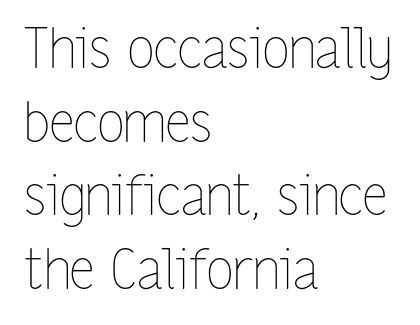
The ragged edge is on the right, which tells us the setting is flush left. The specimen omits any rule beneath the text block's lines. It's the straight-up-and-down kind of type. The font is comparable to plain body text, perhaps lighter.
